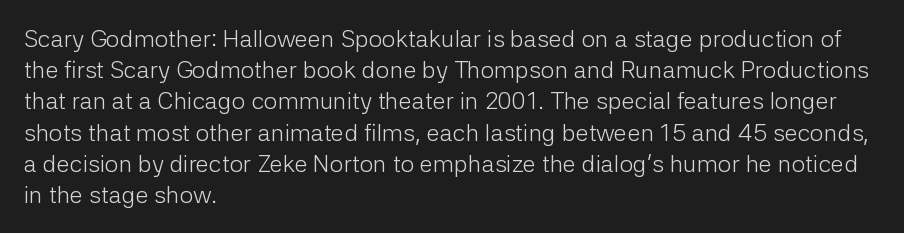
{"italic": "no", "bold": "no", "underline": "no", "align": "left", "line_spacing": "normal", "line_spacing_ratio": 1.3, "letter_spacing": "normal", "letter_spacing_em": 0.0, "glyph_px": 24}
